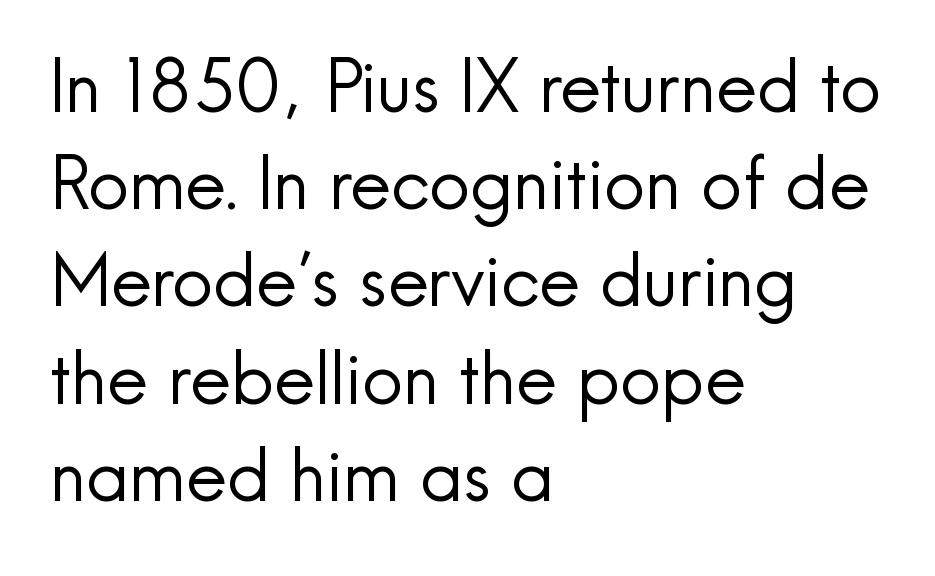
Q: Is the text bold? A: No.
Q: Is the text italic (slanted)? A: No, it is upright.
Q: Is the typeface a serif or a sans-serif typeface? A: Sans-serif.
Q: Is the text underlined? A: No.
Q: How is the paragraph aligned? A: Left-aligned.
Q: Is the spacing between letters normal or unusually wide? A: Normal.
Q: Is the spacing between lines tight, normal or loose? A: Normal.
Q: Width (condensed, normal, or wide)? A: Normal.
Q: x-height? A: Small.
Q: Monospaced? A: No.
